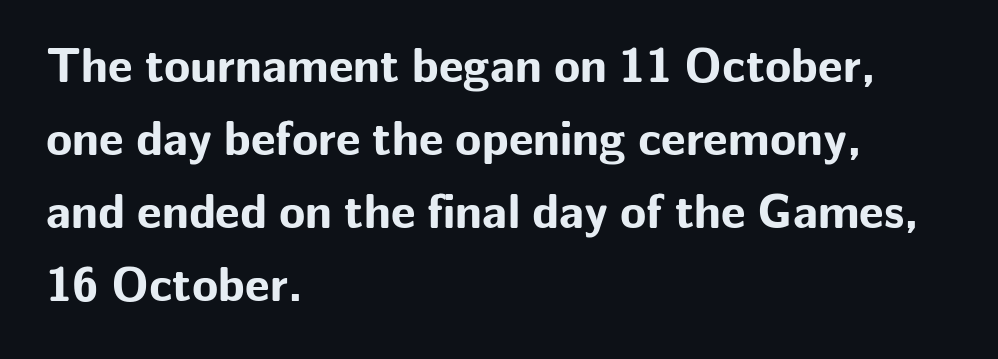
Think of a printed novel: that variable character pitch is what you see here. Rule under the text: the space is simply empty. The type is set solid horizontally, with unmodified tracking. Notice how thick the strokes are: this is what a full bold looks like.
